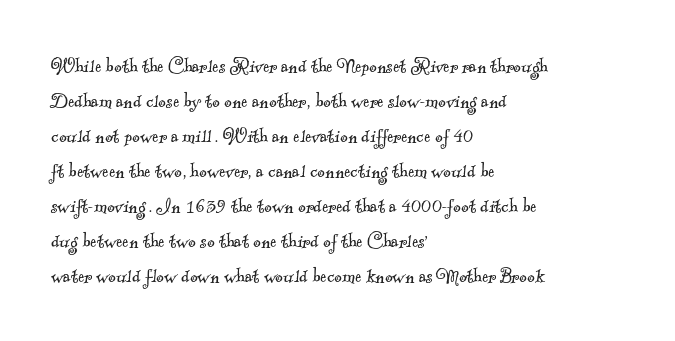
Summary of weight: not heavy and not bold. Leading: standard. The passage shown is not underscored anywhere. Each word holds together tightly as a unit, with standard inter-letter gaps. The lines are quadded left.
